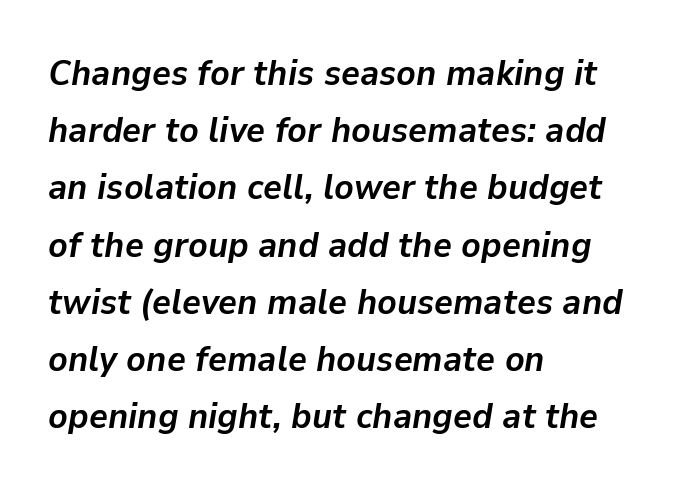
{"italic": "yes", "lean": "right", "slant_degrees": 9, "bold": "yes", "weight": "semibold", "width": "normal", "stroke_contrast": "low", "x_height": "medium", "monospaced": "no", "underline": "no", "align": "left", "line_spacing": "normal", "line_spacing_ratio": 1.59, "letter_spacing": "normal", "letter_spacing_em": 0.0, "glyph_px": 36}
